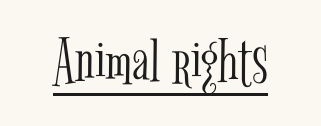
{"serif": "yes", "italic": "no", "bold": "no", "weight": "light", "width": "condensed", "stroke_contrast": "low", "x_height": "medium", "monospaced": "no", "underline": "yes", "letter_spacing": "normal", "letter_spacing_em": 0.0, "glyph_px": 65}
